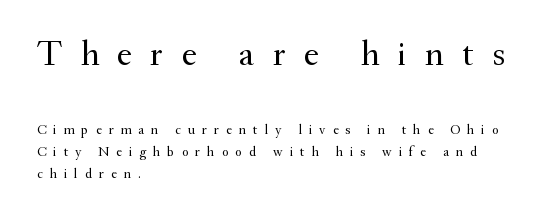
The image shows 36 px regular-weight serif type, upright; set left-aligned, normal line spacing (1.58x), unusually wide letter spacing (+0.5 em), not underlined; the first (top) block is 2.57x larger; medium stroke contrast and a small x-height.
